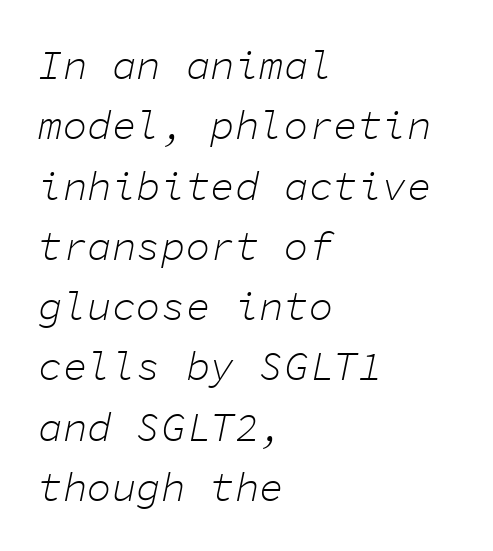
{"italic": "yes", "lean": "right", "slant_degrees": 11, "bold": "no", "weight": "light", "width": "normal", "stroke_contrast": "low", "x_height": "medium", "monospaced": "yes", "underline": "no", "align": "left", "line_spacing": "normal", "line_spacing_ratio": 1.47, "letter_spacing": "normal", "letter_spacing_em": 0.0, "glyph_px": 41}
